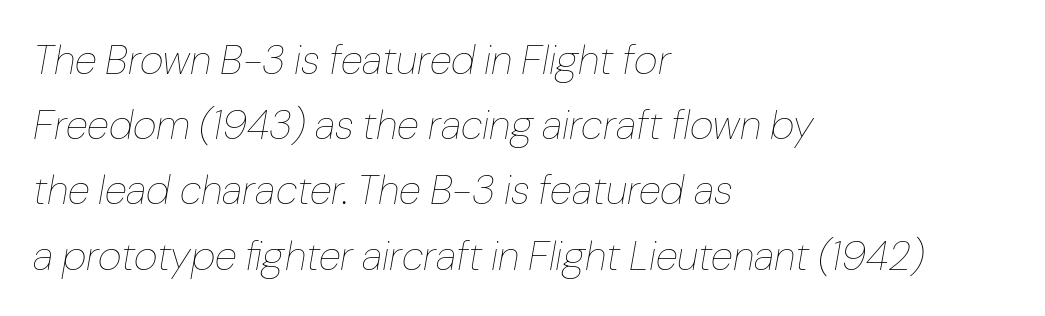
The image shows 41 px thin type, italic (leaning right); set left-aligned, normal line spacing (1.59x), normal letter spacing, not underlined; low stroke contrast and a medium x-height.
